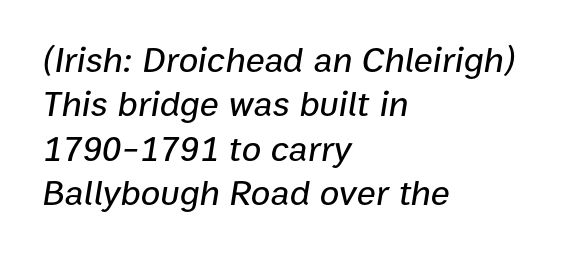
The image shows 36 px text type, italic (leaning right); set left-aligned, line spacing 1.23x, normal letter spacing, not underlined; low stroke contrast and a medium x-height.
